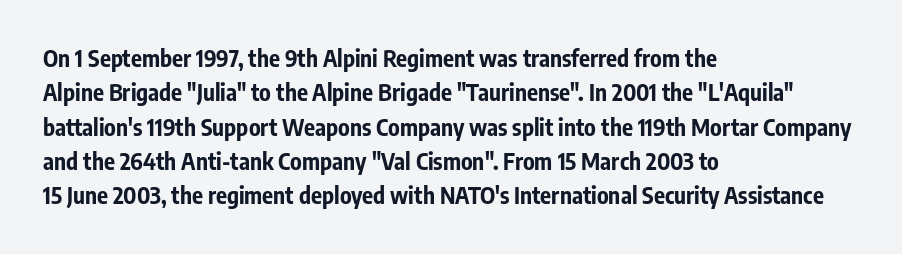
Q: Is the text bold? A: Yes.
Q: Is the text italic (slanted)? A: No, it is upright.
Q: Is the text underlined? A: No.
Q: How is the paragraph aligned? A: Left-aligned.
Q: Is the spacing between letters normal or unusually wide? A: Normal.
Q: Is the spacing between lines tight, normal or loose? A: Normal.
